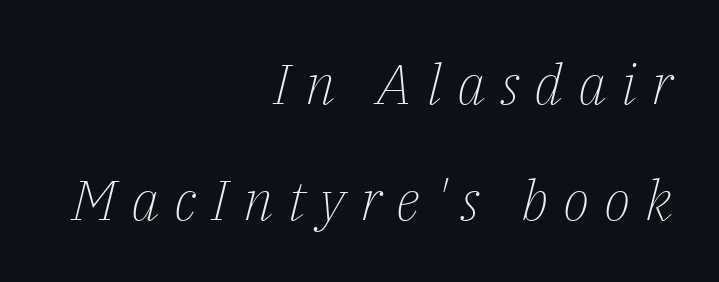
The image shows 56 px light serif type, italic (leaning right); set right-aligned, loose line spacing (2.07x), unusually wide letter spacing (+0.26 em), not underlined; low stroke contrast and a medium x-height.
